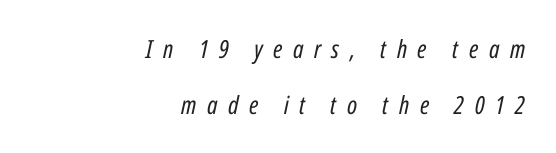
The image shows 25 px text type, italic (leaning right); set right-aligned, loose line spacing (2.23x), unusually wide letter spacing (+0.42 em), not underlined.
